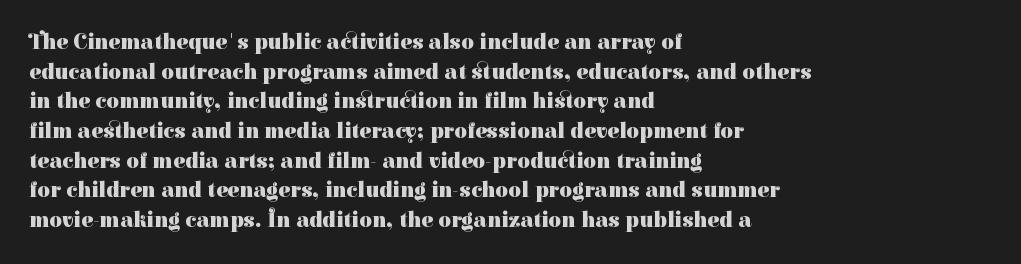
{"italic": "no", "bold": "yes", "underline": "no", "align": "left", "line_spacing": "normal", "line_spacing_ratio": 1.35, "letter_spacing": "normal", "letter_spacing_em": 0.0, "glyph_px": 22}
